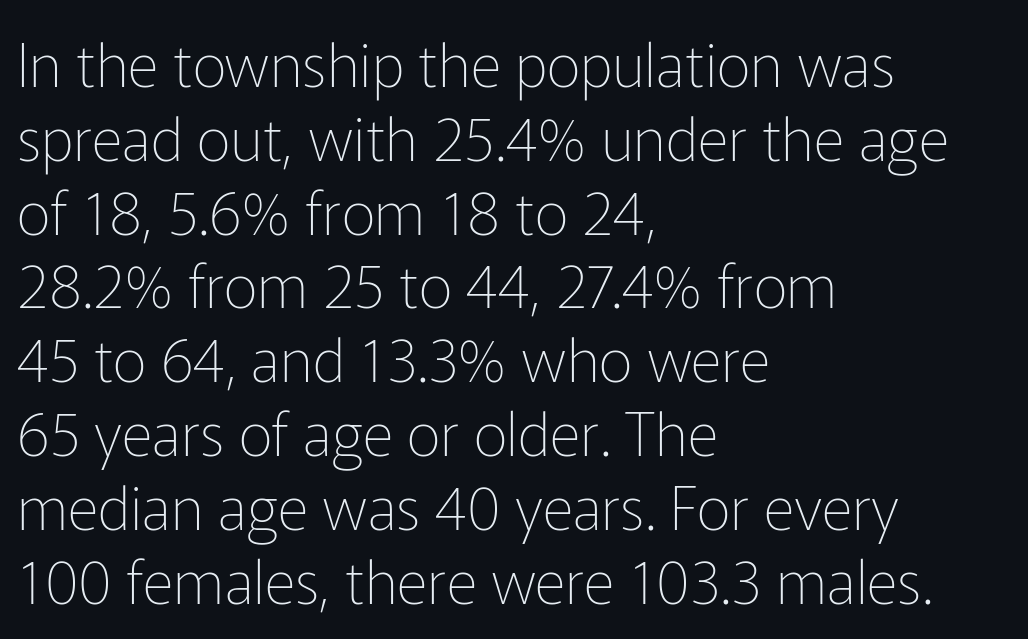
Q: Is the text bold? A: No.
Q: Is the text italic (slanted)? A: No, it is upright.
Q: Is the typeface a serif or a sans-serif typeface? A: Sans-serif.
Q: Is the text underlined? A: No.
Q: How is the paragraph aligned? A: Left-aligned.
Q: Is the spacing between letters normal or unusually wide? A: Normal.
Q: Width (condensed, normal, or wide)? A: Normal.
Q: Stroke contrast? A: Low.
Q: x-height? A: Medium.
Q: Monospaced? A: No.
